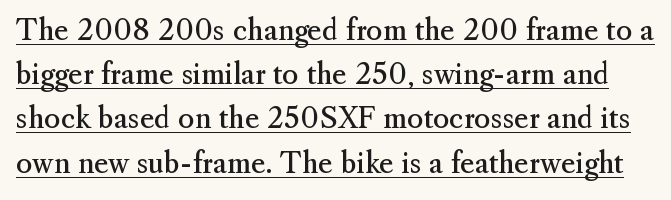
The image shows 28 px regular-weight serif type, upright; set normal line spacing (1.58x), normal letter spacing, underlined; medium stroke contrast and a small x-height.
